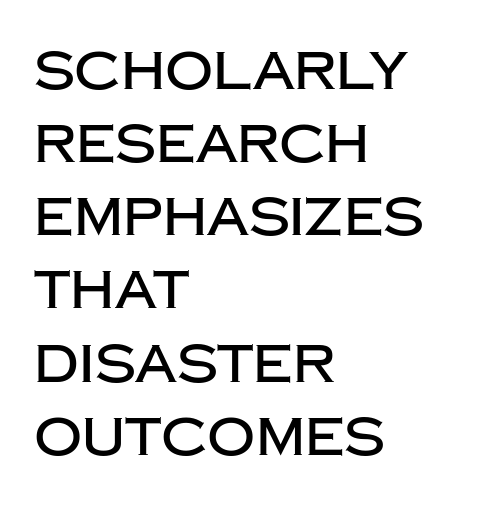
The image shows 53 px sans-serif type, upright; set left-aligned, normal line spacing (1.38x), normal letter spacing, not underlined; low stroke contrast and a large x-height.
